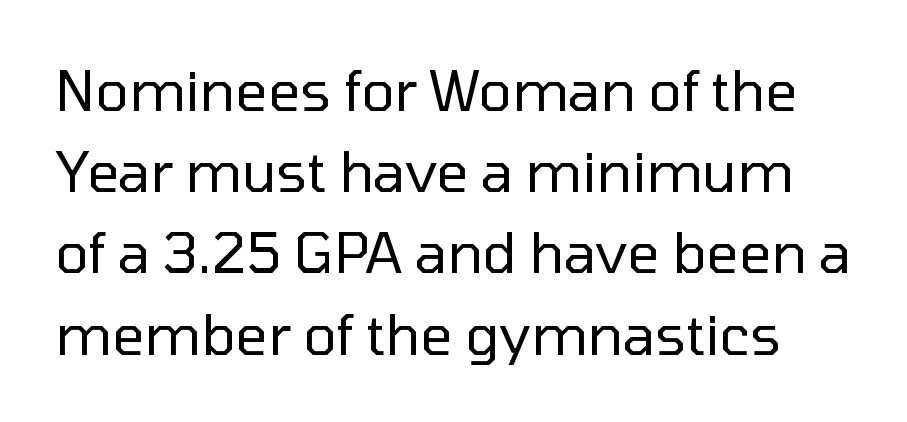
{"serif": "no", "italic": "no", "bold": "no", "weight": "regular", "width": "normal", "stroke_contrast": "low", "x_height": "medium", "monospaced": "no", "underline": "no", "line_spacing": "normal", "line_spacing_ratio": 1.45, "letter_spacing": "normal", "letter_spacing_em": 0.0, "glyph_px": 56}
